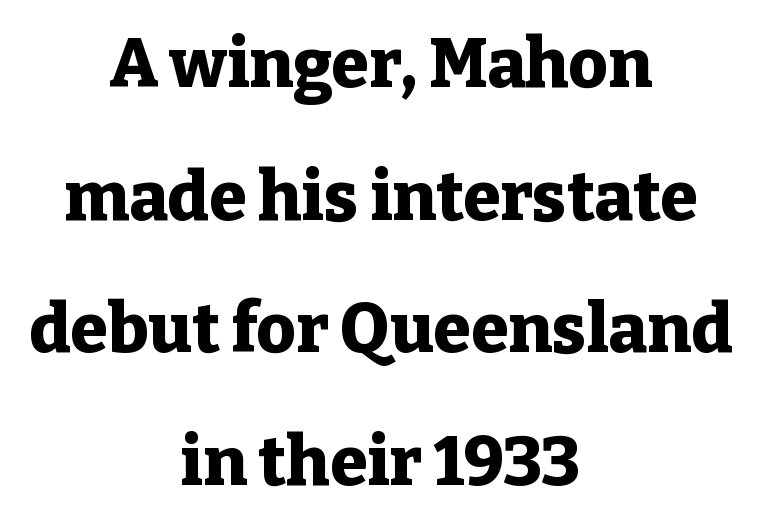
Q: Is the text bold? A: Yes.
Q: Is the text italic (slanted)? A: No, it is upright.
Q: Is the typeface a serif or a sans-serif typeface? A: Serif.
Q: Is the text underlined? A: No.
Q: How is the paragraph aligned? A: Centered.
Q: Is the spacing between letters normal or unusually wide? A: Normal.
Q: Is the spacing between lines tight, normal or loose? A: Loose.
Q: Width (condensed, normal, or wide)? A: Normal.
Q: Stroke contrast? A: Low.
Q: x-height? A: Medium.
Q: Monospaced? A: No.
